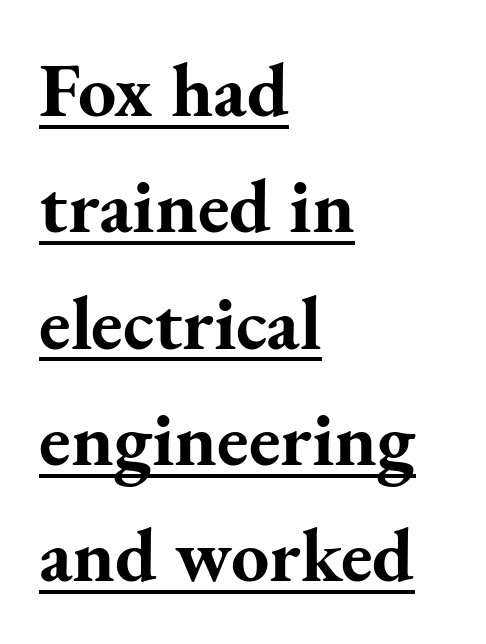
The image shows 76 px bold serif type, upright; set left-aligned, normal line spacing (1.53x), normal letter spacing, underlined; medium stroke contrast and a small x-height.
